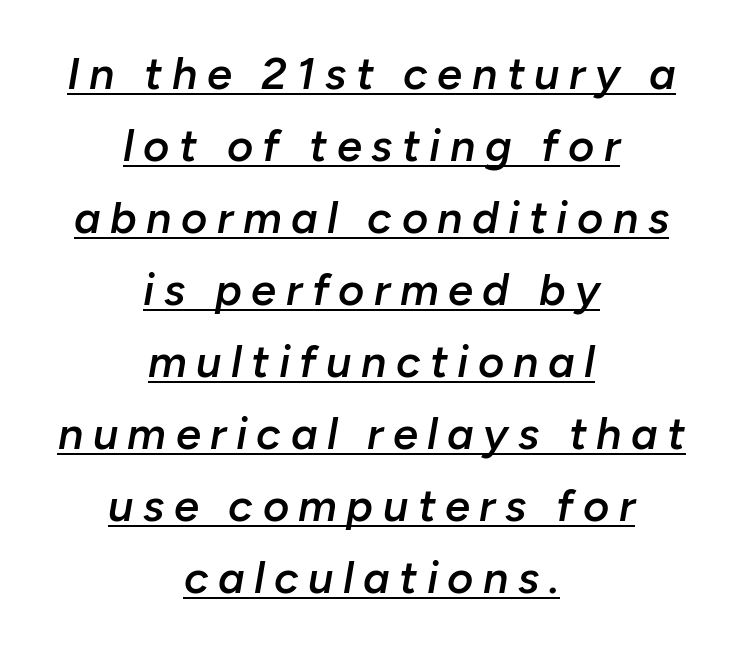
Q: Is the text bold? A: Semi-bold.
Q: Is the text italic (slanted)? A: Yes, it leans right by about 10 degrees.
Q: Is the text underlined? A: Yes.
Q: How is the paragraph aligned? A: Centered.
Q: Is the spacing between letters normal or unusually wide? A: Unusually wide.
Q: Is the spacing between lines tight, normal or loose? A: Normal.
Q: Width (condensed, normal, or wide)? A: Normal.
Q: Stroke contrast? A: Low.
Q: x-height? A: Medium.
Q: Monospaced? A: No.
